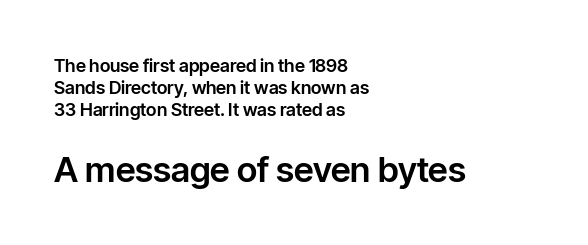
The string is rendered with underlining switched off. Top chunk: small. Bottom chunk: large. The characters display no serif detailing; their extremities are plain. This rendering leaves character spacing at its baseline value.
